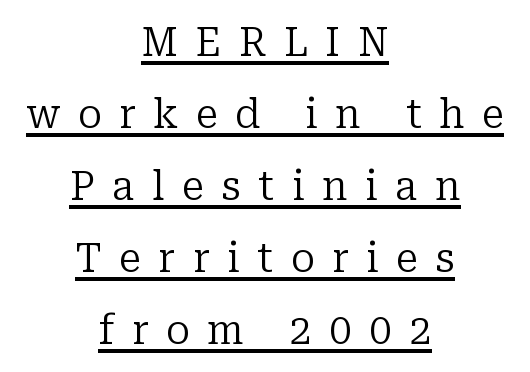
Q: Is the text bold? A: No.
Q: Is the text italic (slanted)? A: No, it is upright.
Q: Is the typeface a serif or a sans-serif typeface? A: Serif.
Q: Is the text underlined? A: Yes.
Q: How is the paragraph aligned? A: Centered.
Q: Is the spacing between letters normal or unusually wide? A: Unusually wide.
Q: Width (condensed, normal, or wide)? A: Normal.
Q: Stroke contrast? A: Low.
Q: x-height? A: Medium.
Q: Monospaced? A: No.
